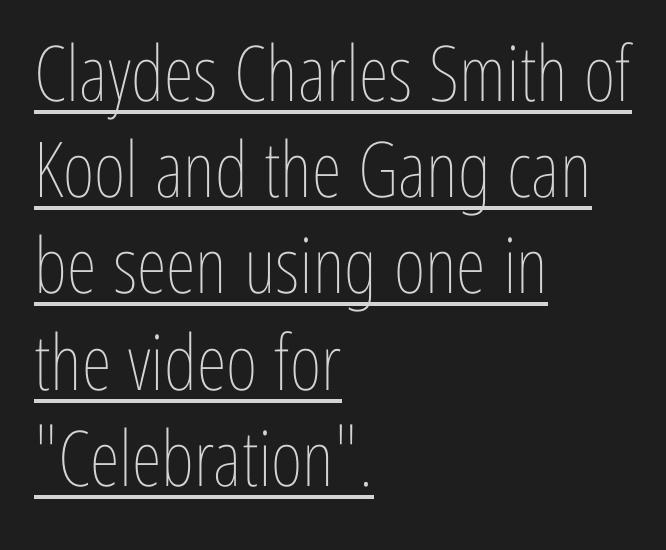
Q: Is the text bold? A: No.
Q: Is the text italic (slanted)? A: No, it is upright.
Q: Is the text underlined? A: Yes.
Q: How is the paragraph aligned? A: Left-aligned.
Q: Is the spacing between letters normal or unusually wide? A: Normal.
Q: Is the spacing between lines tight, normal or loose? A: Normal.
Q: Width (condensed, normal, or wide)? A: Condensed.
Q: Stroke contrast? A: Low.
Q: x-height? A: Medium.
Q: Monospaced? A: No.
